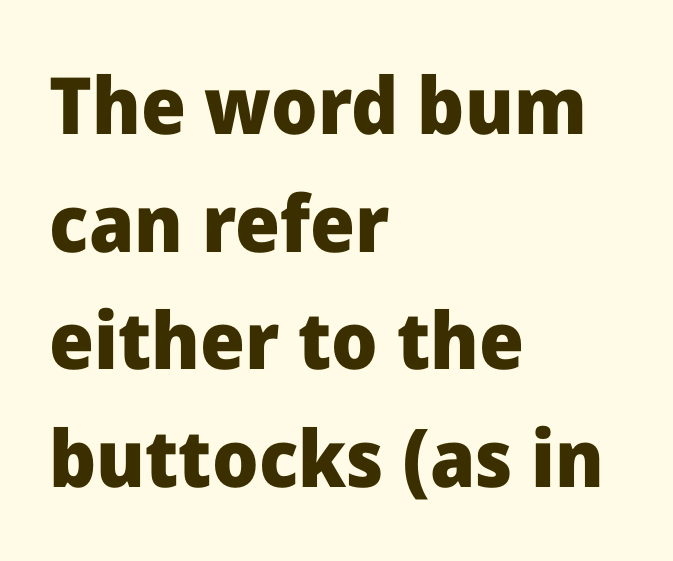
Q: Is the text bold? A: Yes.
Q: Is the text italic (slanted)? A: No, it is upright.
Q: Is the typeface a serif or a sans-serif typeface? A: Sans-serif.
Q: Is the text underlined? A: No.
Q: How is the paragraph aligned? A: Left-aligned.
Q: Is the spacing between letters normal or unusually wide? A: Normal.
Q: Is the spacing between lines tight, normal or loose? A: Normal.
Q: Width (condensed, normal, or wide)? A: Normal.
Q: Stroke contrast? A: Low.
Q: x-height? A: Medium.
Q: Monospaced? A: No.
